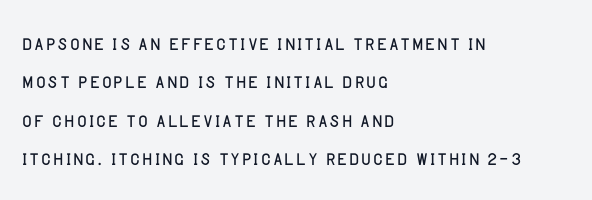
{"italic": "no", "bold": "no", "underline": "no", "align": "left", "line_spacing": "normal", "line_spacing_ratio": 1.48, "letter_spacing": "normal", "letter_spacing_em": 0.0, "glyph_px": 26}
